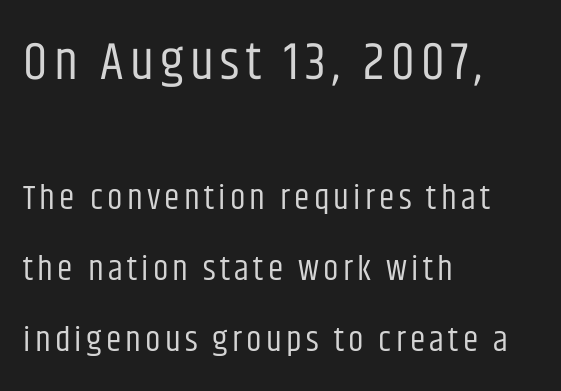
{"serif": "no", "italic": "no", "bold": "no", "weight": "regular", "width": "condensed", "stroke_contrast": "low", "x_height": "large", "monospaced": "no", "underline": "no", "align": "left", "line_spacing": "loose", "line_spacing_ratio": 2.02, "larger_block": "first", "size_ratio": 1.51, "glyph_px": 53}
